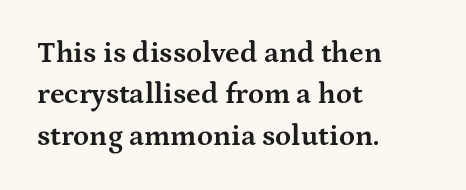
The image shows 29 px bold, wide serif type, upright; set left-aligned, normal line spacing (1.43x), normal letter spacing, not underlined; medium stroke contrast and a medium x-height.
